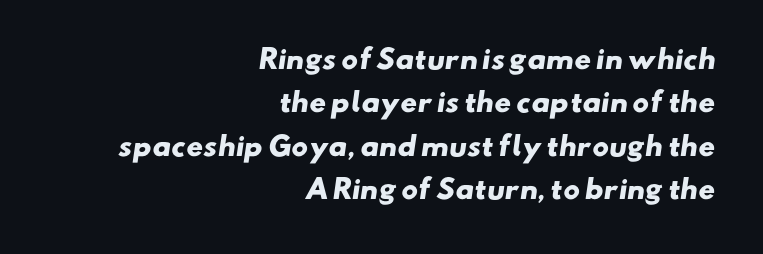
{"bold": "yes", "underline": "no", "align": "right", "line_spacing": "normal", "line_spacing_ratio": 1.67, "letter_spacing": "normal", "letter_spacing_em": 0.0, "glyph_px": 26}
